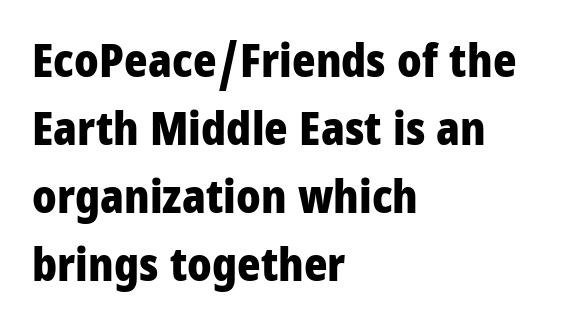
Q: Is the text bold? A: Yes.
Q: Is the text italic (slanted)? A: No, it is upright.
Q: Is the typeface a serif or a sans-serif typeface? A: Sans-serif.
Q: Is the text underlined? A: No.
Q: How is the paragraph aligned? A: Left-aligned.
Q: Is the spacing between letters normal or unusually wide? A: Normal.
Q: Is the spacing between lines tight, normal or loose? A: Normal.
Q: Width (condensed, normal, or wide)? A: Condensed.
Q: Stroke contrast? A: Low.
Q: x-height? A: Large.
Q: Monospaced? A: No.
